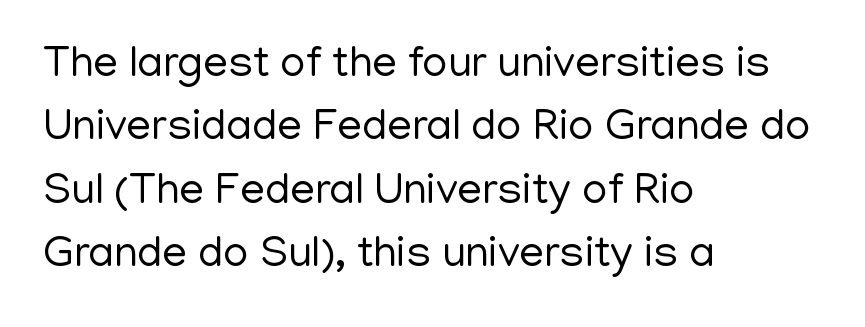
The image shows 44 px regular-weight sans-serif type, upright; set left-aligned, normal line spacing (1.44x), normal letter spacing, not underlined; low stroke contrast and a medium x-height.
